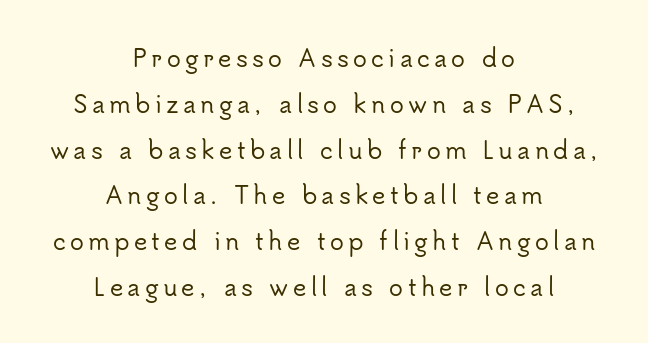
The image shows 23 px text type, upright; set centered, loose line spacing (1.99x), not underlined.
